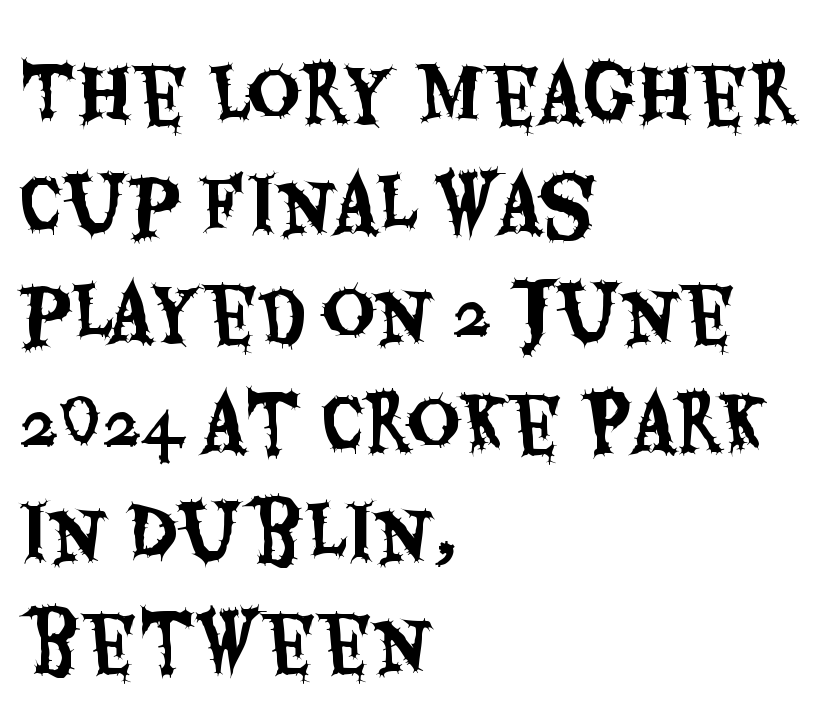
Q: Is the text italic (slanted)? A: No, it is upright.
Q: Is the typeface a serif or a sans-serif typeface? A: Sans-serif.
Q: Is the text underlined? A: No.
Q: How is the paragraph aligned? A: Left-aligned.
Q: Is the spacing between letters normal or unusually wide? A: Normal.
Q: Is the spacing between lines tight, normal or loose? A: Normal.
Q: Width (condensed, normal, or wide)? A: Condensed.
Q: Stroke contrast? A: Medium.
Q: x-height? A: Large.
Q: Monospaced? A: No.
